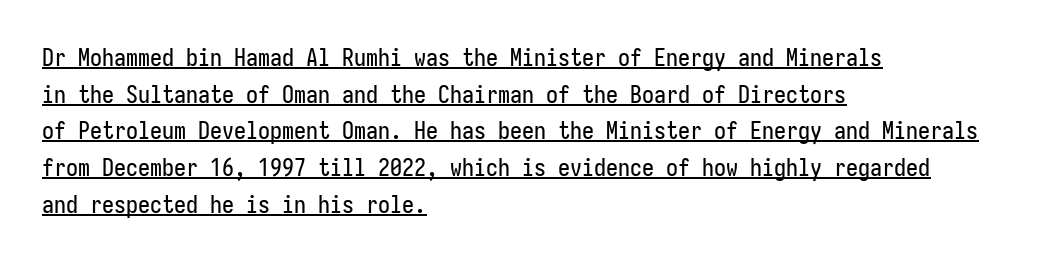
The horizontal fit of the characters is conventional and even. Underline: present. Regular leading. These lines were composed using upright roman letters.
